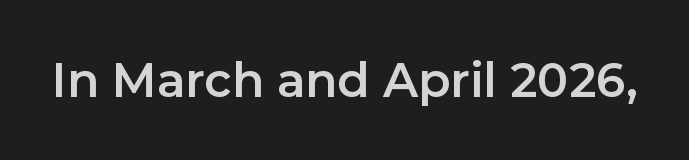
Q: Is the text italic (slanted)? A: No, it is upright.
Q: Is the typeface a serif or a sans-serif typeface? A: Sans-serif.
Q: Is the text underlined? A: No.
Q: Is the spacing between letters normal or unusually wide? A: Normal.
Q: Width (condensed, normal, or wide)? A: Normal.
Q: Stroke contrast? A: Low.
Q: x-height? A: Medium.
Q: Monospaced? A: No.
